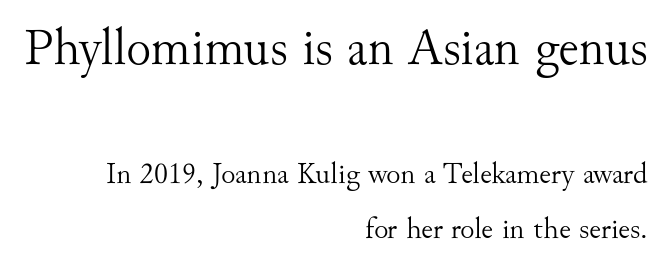
{"serif": "yes", "italic": "no", "bold": "no", "weight": "light", "width": "normal", "stroke_contrast": "medium", "x_height": "small", "monospaced": "no", "underline": "no", "align": "right", "line_spacing_ratio": 1.84, "letter_spacing": "normal", "letter_spacing_em": 0.0, "larger_block": "first", "size_ratio": 1.73, "glyph_px": 52}
